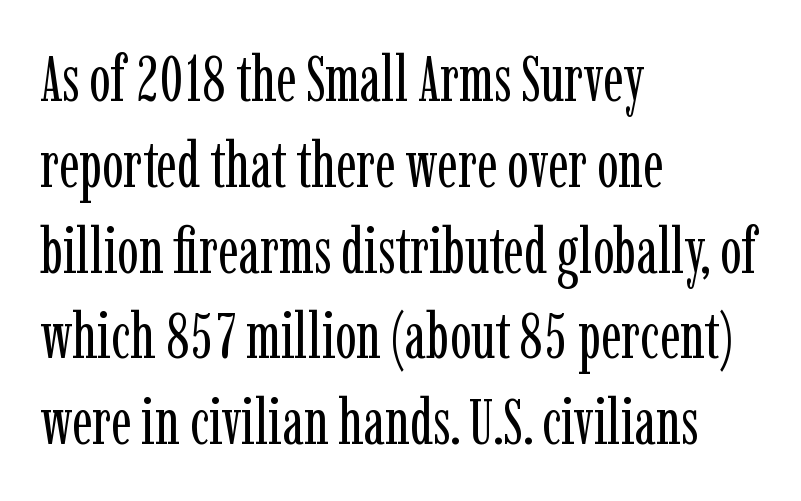
{"serif": "yes", "italic": "no", "bold": "no", "weight": "regular", "width": "condensed", "stroke_contrast": "low", "x_height": "medium", "monospaced": "no", "underline": "no", "align": "left", "line_spacing": "normal", "line_spacing_ratio": 1.34, "letter_spacing": "normal", "letter_spacing_em": 0.0, "glyph_px": 64}
